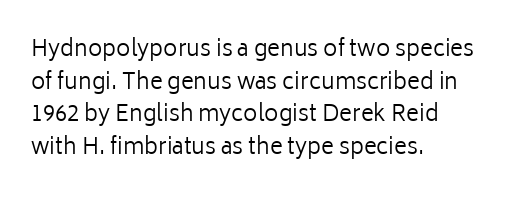
{"italic": "no", "bold": "no", "underline": "no", "align": "left", "line_spacing": "normal", "line_spacing_ratio": 1.48, "letter_spacing": "normal", "letter_spacing_em": 0.0, "glyph_px": 22}
